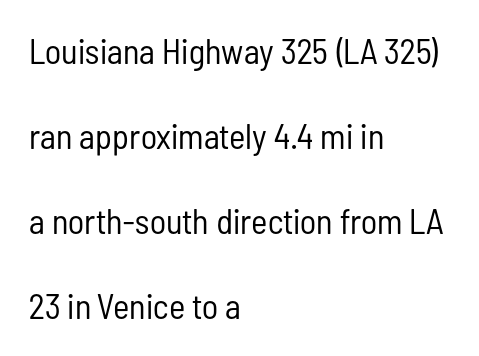
The image shows 35 px regular-weight, condensed sans-serif type, upright; set left-aligned, loose line spacing (2.43x), normal letter spacing, not underlined; low stroke contrast and a medium x-height.
